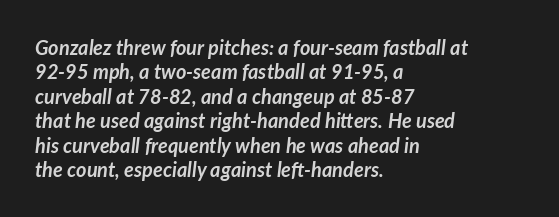
The image shows 20 px bold type, italic (leaning right); set left-aligned, line spacing 1.22x, normal letter spacing, not underlined.
